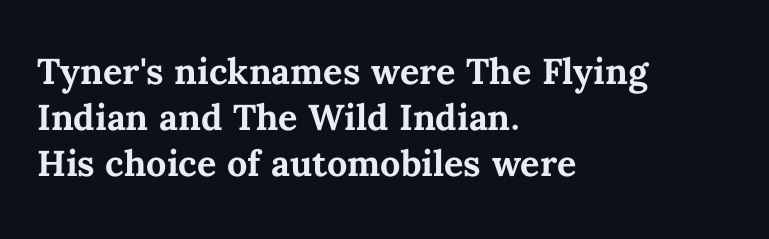
The image shows 48 px semibold type, upright; set left-aligned, tight line spacing (0.96x), normal letter spacing, not underlined; medium stroke contrast and a medium x-height.
